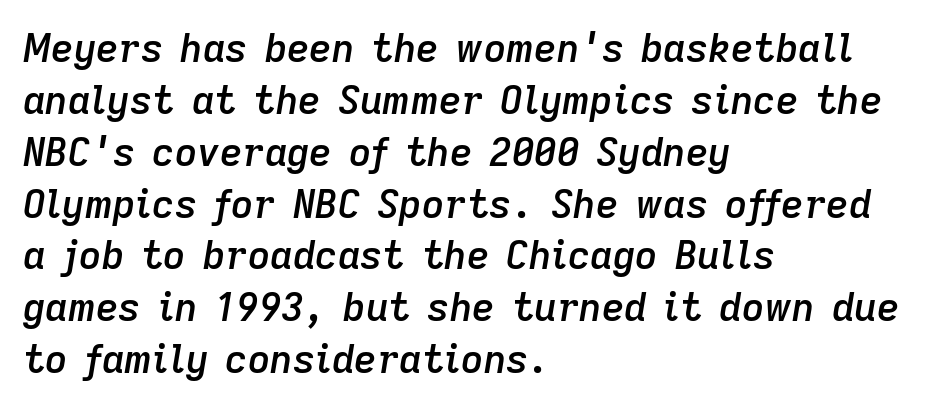
The image shows 39 px semibold type, italic (leaning right); set left-aligned, normal line spacing (1.33x), normal letter spacing, not underlined; low stroke contrast and a medium x-height.
